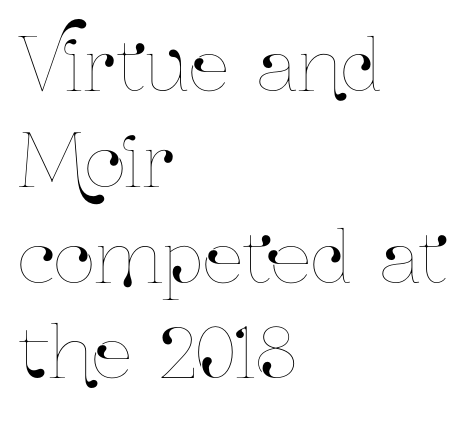
{"italic": "no", "width": "condensed", "stroke_contrast": "low", "x_height": "medium", "monospaced": "no", "underline": "no", "align": "left", "line_spacing": "normal", "line_spacing_ratio": 1.33, "letter_spacing": "normal", "letter_spacing_em": 0.0, "glyph_px": 72}
